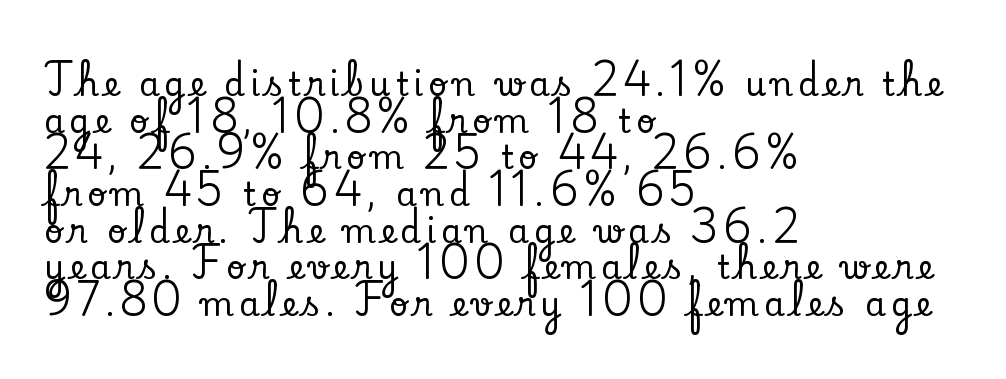
Q: Is the text italic (slanted)? A: No, it is upright.
Q: Is the typeface a serif or a sans-serif typeface? A: Serif.
Q: Is the text underlined? A: No.
Q: How is the paragraph aligned? A: Left-aligned.
Q: Is the spacing between lines tight, normal or loose? A: Tight.
Q: Width (condensed, normal, or wide)? A: Normal.
Q: Stroke contrast? A: Low.
Q: x-height? A: Small.
Q: Monospaced? A: No.
